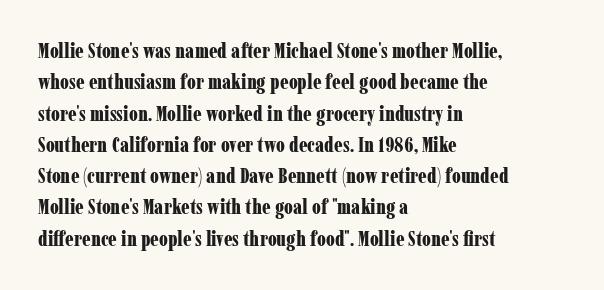
The image shows 21 px bold type, upright; set left-aligned, normal line spacing (1.49x), normal letter spacing, not underlined.
